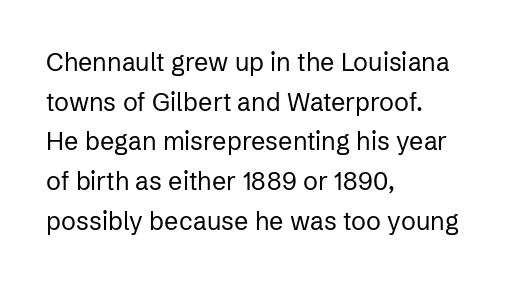
The image shows 25 px text type, upright; set left-aligned, normal line spacing (1.59x), normal letter spacing, not underlined.
